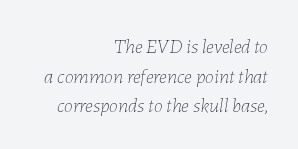
Q: Is the text bold? A: No.
Q: Is the text italic (slanted)? A: Yes, it leans right by about 7 degrees.
Q: Is the text underlined? A: No.
Q: How is the paragraph aligned? A: Right-aligned.
Q: Is the spacing between letters normal or unusually wide? A: Normal.
Q: Is the spacing between lines tight, normal or loose? A: Normal.
